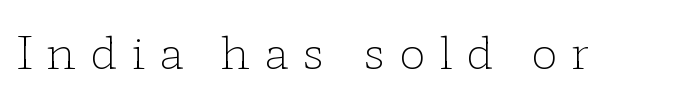
The image shows 45 px light, wide serif type, upright; set unusually wide letter spacing (+0.3 em), not underlined; low stroke contrast and a medium x-height.
